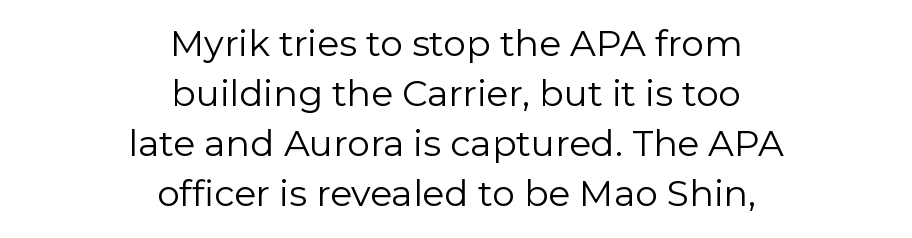
Q: Is the text bold? A: No.
Q: Is the text italic (slanted)? A: No, it is upright.
Q: Is the typeface a serif or a sans-serif typeface? A: Sans-serif.
Q: Is the text underlined? A: No.
Q: How is the paragraph aligned? A: Centered.
Q: Is the spacing between letters normal or unusually wide? A: Normal.
Q: Is the spacing between lines tight, normal or loose? A: Normal.
Q: Width (condensed, normal, or wide)? A: Normal.
Q: Stroke contrast? A: Low.
Q: x-height? A: Medium.
Q: Monospaced? A: No.
